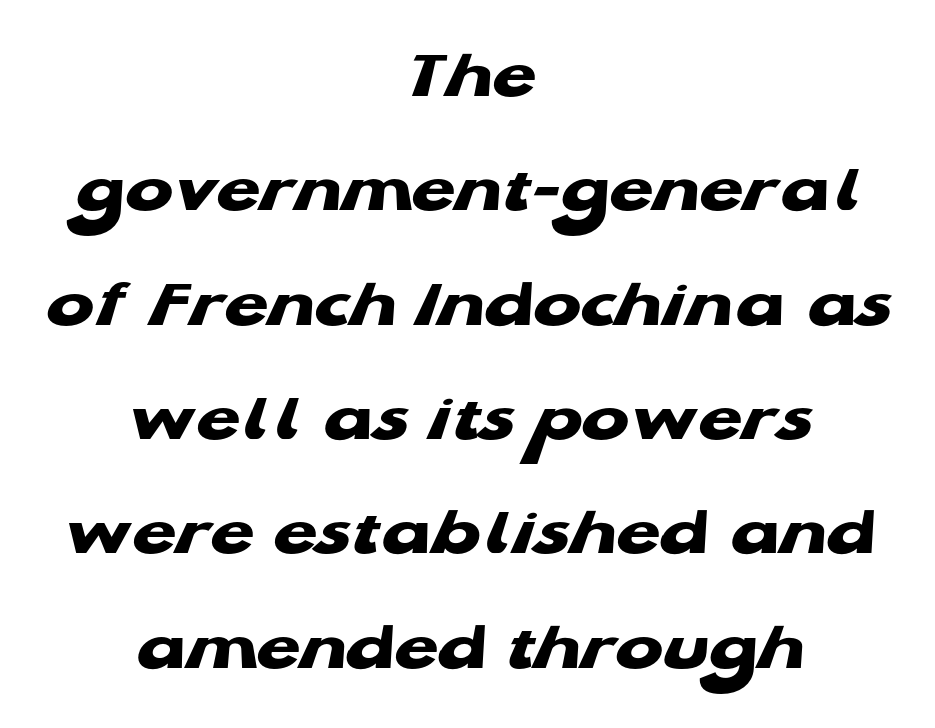
Q: Is the text bold? A: Yes.
Q: Is the typeface a serif or a sans-serif typeface? A: Sans-serif.
Q: Is the text underlined? A: No.
Q: How is the paragraph aligned? A: Centered.
Q: Is the spacing between letters normal or unusually wide? A: Normal.
Q: Is the spacing between lines tight, normal or loose? A: Normal.
Q: Width (condensed, normal, or wide)? A: Wide.
Q: Stroke contrast? A: Low.
Q: x-height? A: Medium.
Q: Monospaced? A: No.
